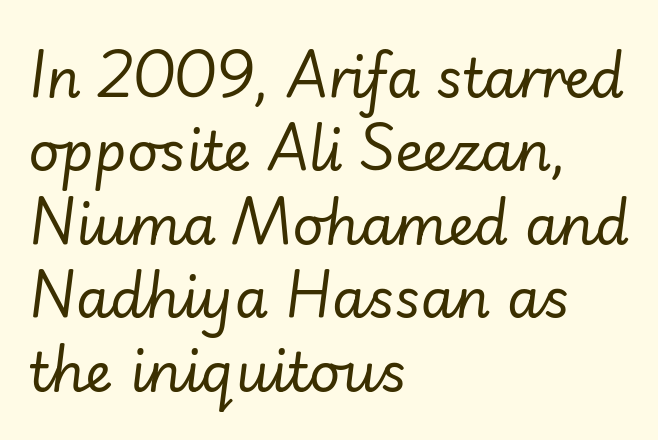
Q: Is the text bold? A: No.
Q: Is the text italic (slanted)? A: Yes, it leans right by about 7 degrees.
Q: Is the text underlined? A: No.
Q: How is the paragraph aligned? A: Left-aligned.
Q: Is the spacing between letters normal or unusually wide? A: Normal.
Q: Is the spacing between lines tight, normal or loose? A: Normal.
Q: Width (condensed, normal, or wide)? A: Normal.
Q: Stroke contrast? A: Low.
Q: x-height? A: Small.
Q: Monospaced? A: No.
